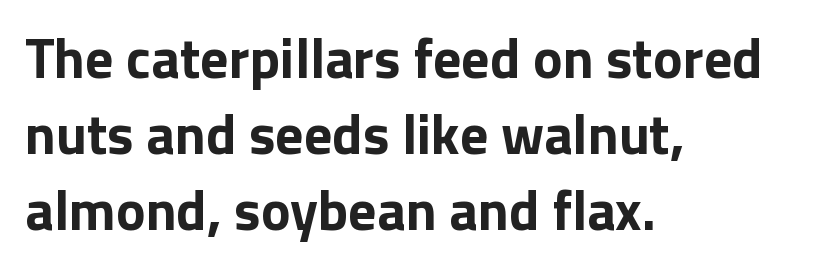
The image shows 56 px bold sans-serif type, upright; set left-aligned, normal line spacing (1.36x), normal letter spacing, not underlined; low stroke contrast and a medium x-height.
